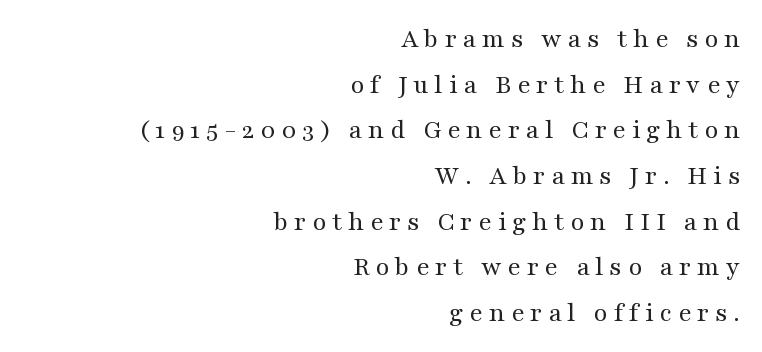
{"serif": "yes", "italic": "no", "bold": "no", "weight": "regular", "width": "wide", "stroke_contrast": "medium", "x_height": "medium", "monospaced": "no", "underline": "no", "align": "right", "line_spacing": "normal", "line_spacing_ratio": 1.63, "letter_spacing": "wide", "letter_spacing_em": 0.21, "glyph_px": 28}
